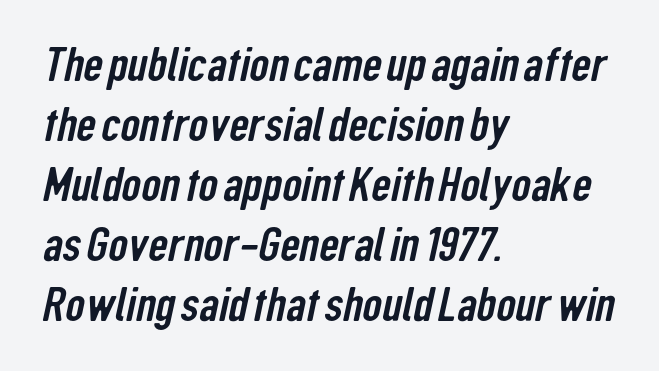
The image shows 48 px condensed sans-serif type; set left-aligned, normal line spacing (1.25x), normal letter spacing, not underlined; low stroke contrast and a medium x-height.
